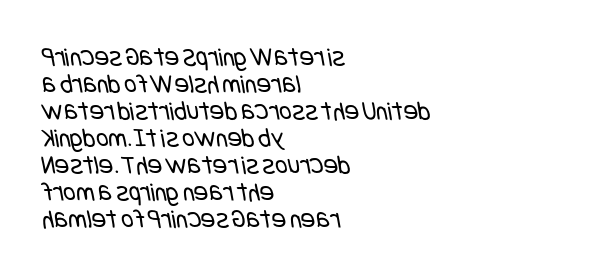
The image shows 27 px text type; set left-aligned, tight line spacing (1.0x), normal letter spacing, not underlined.
